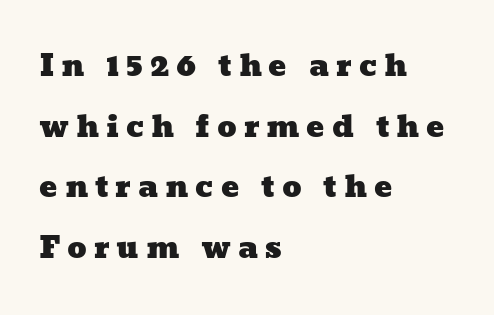
{"width": "wide", "stroke_contrast": "low", "x_height": "medium", "monospaced": "no", "underline": "no", "align": "left", "line_spacing": "loose", "line_spacing_ratio": 2.02, "letter_spacing": "wide", "letter_spacing_em": 0.23, "glyph_px": 30}
